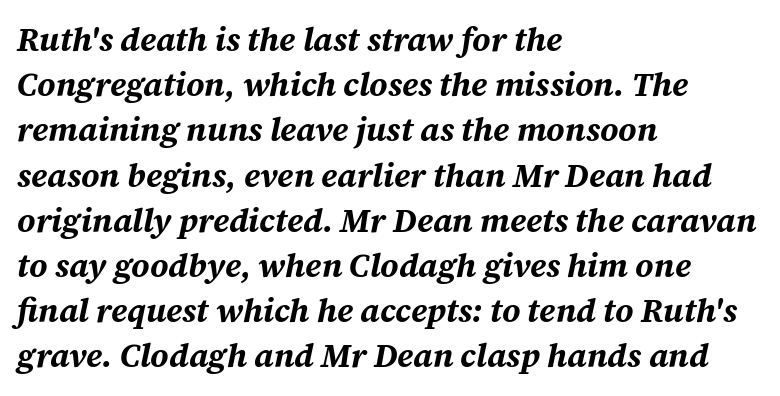
Bold? Absolutely — the strokes are thick and heavy. Note the varied advance widths — an 'i' is clearly narrower than an 'm'. Anything drawn beneath the words? Only blank space. These lines keep a tight, regular rhythm from letter to letter. These lines sit exactly where default settings would place them. Leftover space on each line is placed entirely after the last word.
